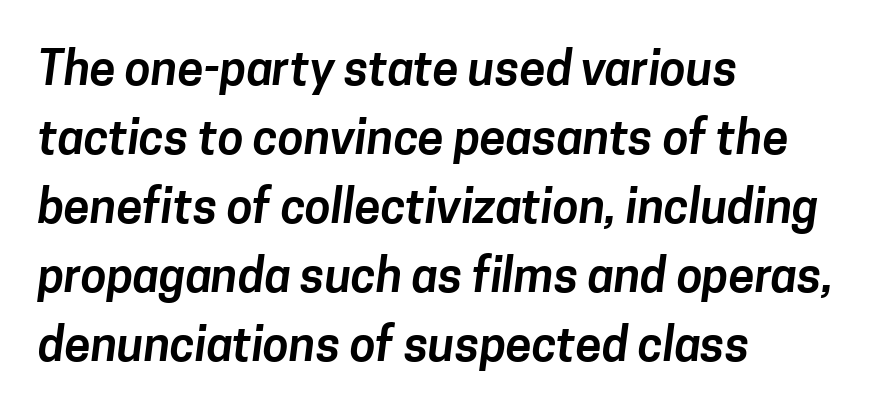
The image shows 47 px sans-serif type; set left-aligned, normal line spacing (1.47x), normal letter spacing, not underlined; low stroke contrast and a medium x-height.
